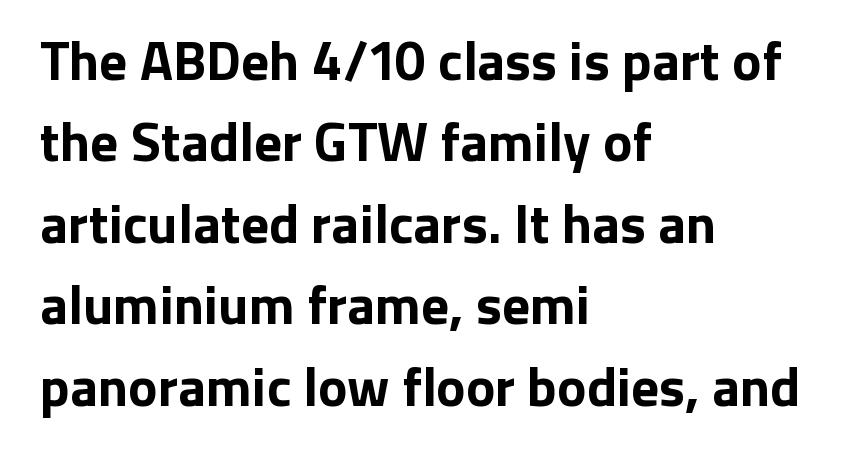
The image shows 55 px bold sans-serif type, upright; set left-aligned, normal line spacing (1.48x), normal letter spacing, not underlined; low stroke contrast and a medium x-height.
